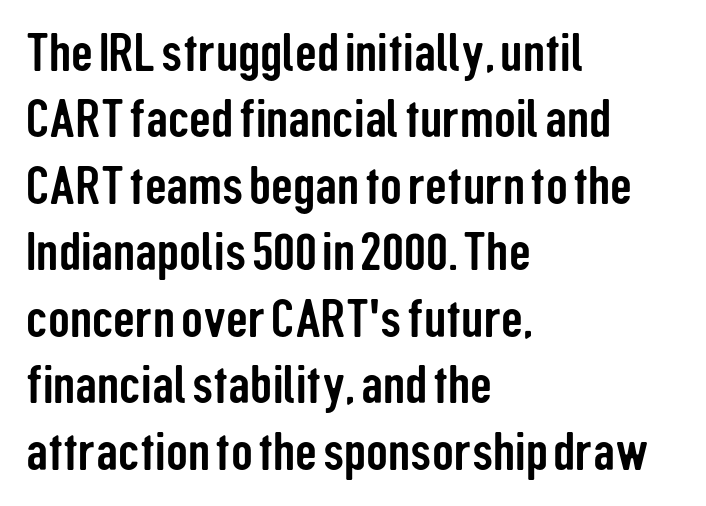
Every row of glyphs begins at an identical x-position on the left. A typesetter would mark this as roman, not italic. Standard letterfit; no display-style spreading of the glyphs. Just letters on the line, the space beneath them empty. The passage shown is typed in a proportional face where columns would drift. The passage shown is typeset with a sans-serif family.
